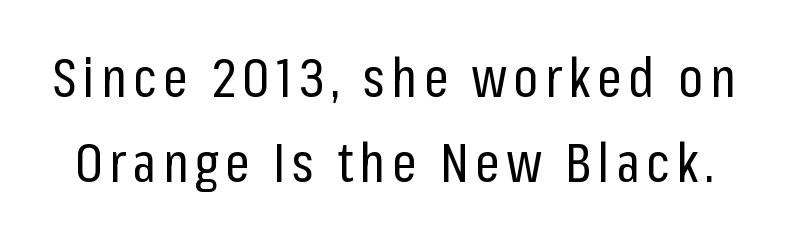
The image shows 54 px regular-weight, condensed sans-serif type, upright; set normal line spacing (1.57x), not underlined; low stroke contrast and a medium x-height.
